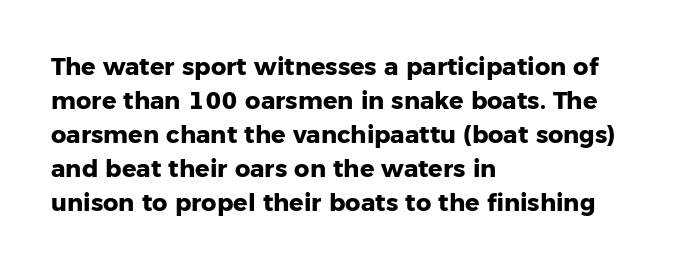
The passage shown stacks its lines at a standard gap. These lines keep a tight, regular rhythm from letter to letter. Descenders hang freely into open space. The sample has been set heavy, in full bold. Leftover space on each line is placed entirely after the last word. Nope, not italic — everything's standing straight.
